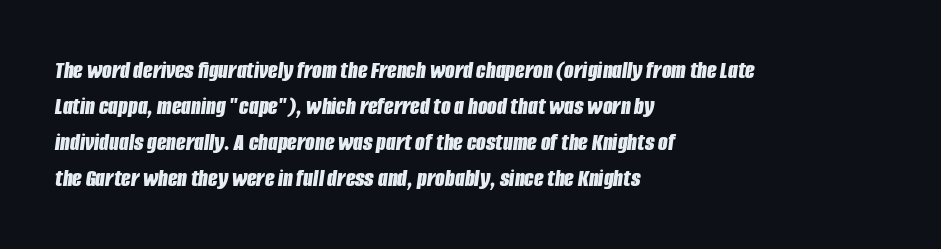
The image shows 25 px bold type, italic (leaning right); set left-aligned, normal line spacing (1.44x), normal letter spacing, not underlined.
